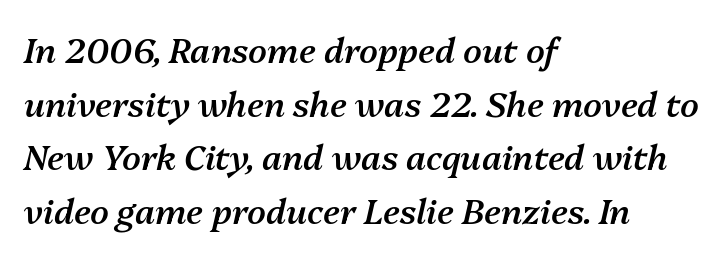
Note the varied advance widths — an 'i' is clearly narrower than an 'm'. Teacher's note: observe the even left margin — that is flush-left alignment. The passage shown has conventional tracking throughout. Characters are canted at an angle relative to the baseline's perpendicular.
